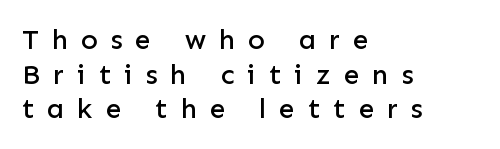
Q: Is the text italic (slanted)? A: No, it is upright.
Q: Is the typeface a serif or a sans-serif typeface? A: Sans-serif.
Q: Is the text underlined? A: No.
Q: How is the paragraph aligned? A: Left-aligned.
Q: Is the spacing between letters normal or unusually wide? A: Unusually wide.
Q: Width (condensed, normal, or wide)? A: Normal.
Q: Stroke contrast? A: Low.
Q: x-height? A: Medium.
Q: Monospaced? A: No.
